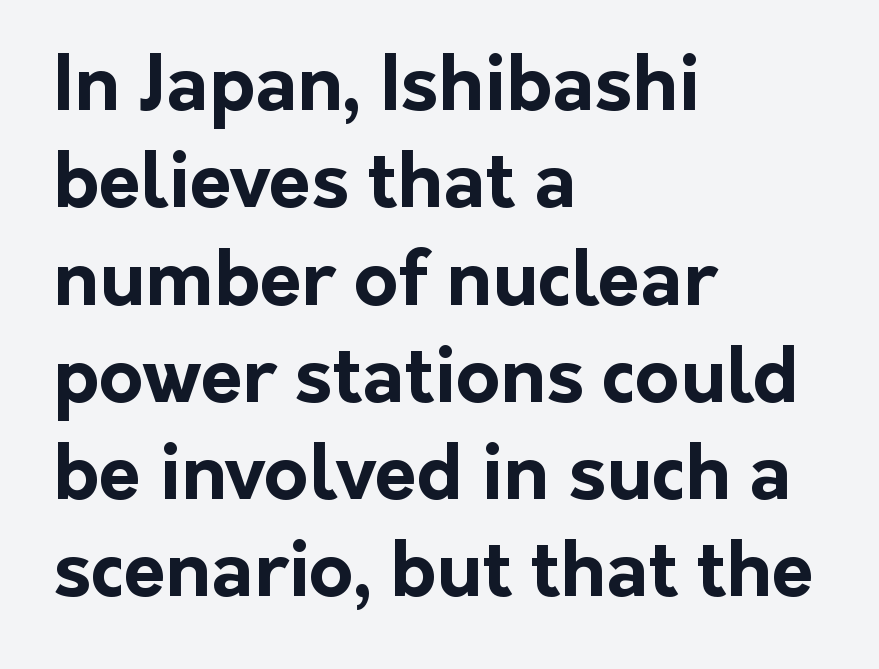
{"serif": "no", "italic": "no", "bold": "yes", "weight": "bold", "width": "normal", "stroke_contrast": "low", "x_height": "medium", "monospaced": "no", "underline": "no", "align": "left", "line_spacing": "normal", "line_spacing_ratio": 1.28, "letter_spacing": "normal", "letter_spacing_em": 0.0, "glyph_px": 76}
